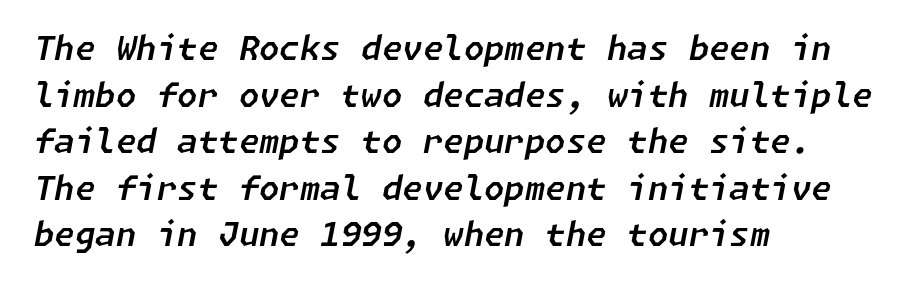
Interline gaps are of average width in this sample. Beneath every word, the page is bare. Spacing between characters is what you'd get straight out of the box. Characters are canted at an angle relative to the baseline's perpendicular. A classic flush-left, rag-right setting is used for this passage.
